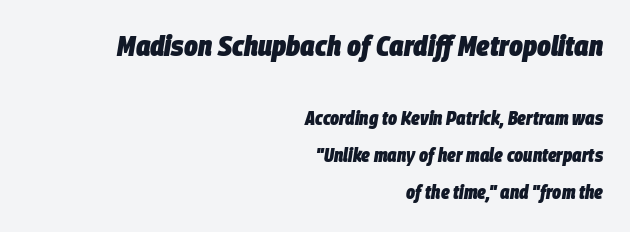
These lines stand farther apart than default settings would place them. Chunky letters — that's bold for sure. Characters are canted at an angle relative to the baseline's perpendicular. The compositor pushed each line to the right boundary.
